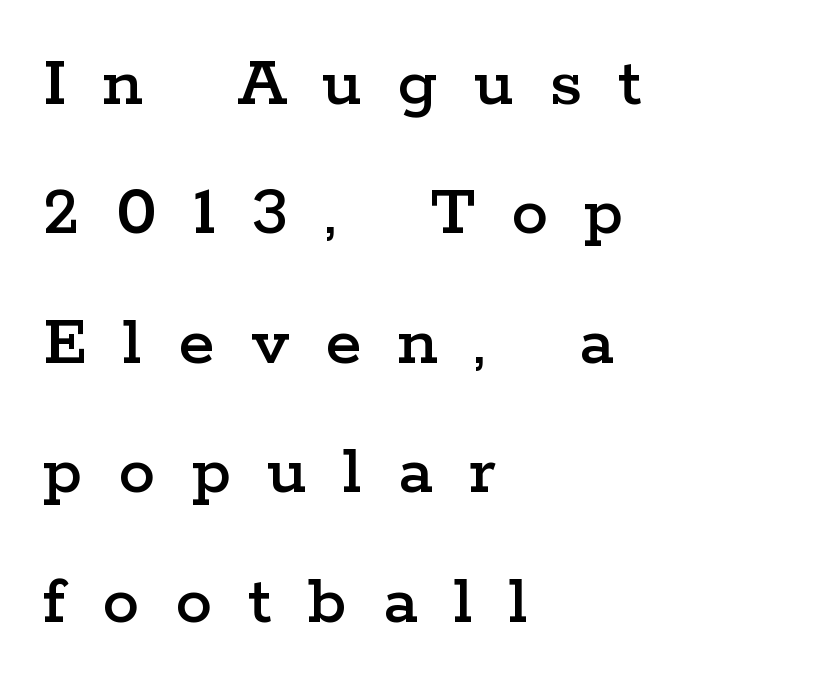
Q: Is the text italic (slanted)? A: No, it is upright.
Q: Is the typeface a serif or a sans-serif typeface? A: Serif.
Q: Is the text underlined? A: No.
Q: How is the paragraph aligned? A: Left-aligned.
Q: Is the spacing between letters normal or unusually wide? A: Unusually wide.
Q: Width (condensed, normal, or wide)? A: Wide.
Q: Stroke contrast? A: Low.
Q: x-height? A: Medium.
Q: Monospaced? A: No.
